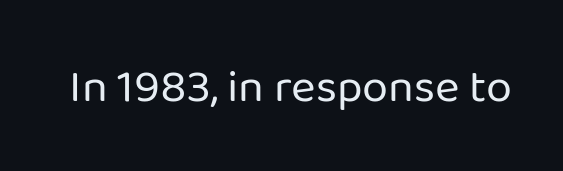
Q: Is the text bold? A: No.
Q: Is the text italic (slanted)? A: No, it is upright.
Q: Is the typeface a serif or a sans-serif typeface? A: Sans-serif.
Q: Is the text underlined? A: No.
Q: Is the spacing between letters normal or unusually wide? A: Normal.
Q: Width (condensed, normal, or wide)? A: Normal.
Q: Stroke contrast? A: Low.
Q: x-height? A: Medium.
Q: Monospaced? A: No.
